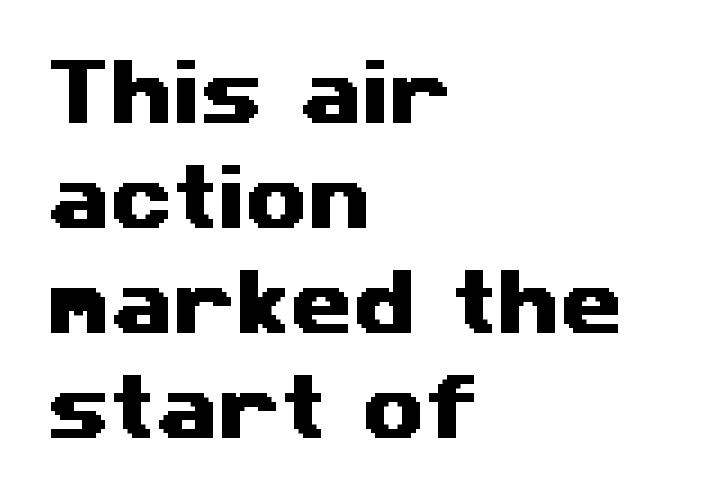
Short and long lines alike share a common starting point at left. A bare baseline throughout the passage. This sample uses a sans-serif face. Here the designer chose a conventional face with non-uniform glyph widths. The face used here is rendered with its standard letterfit.
